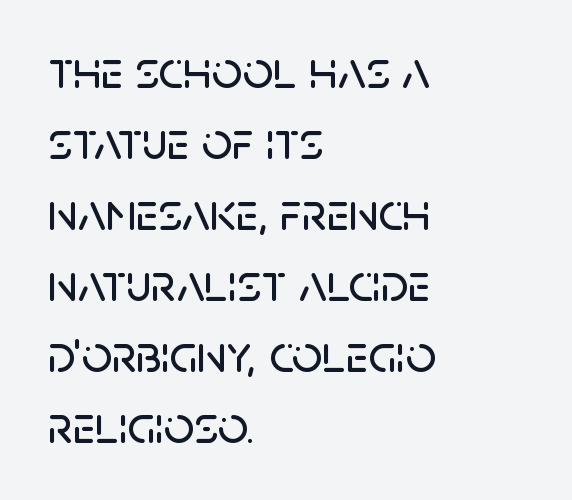
Q: Is the text italic (slanted)? A: No, it is upright.
Q: Is the typeface a serif or a sans-serif typeface? A: Sans-serif.
Q: Is the text underlined? A: No.
Q: How is the paragraph aligned? A: Left-aligned.
Q: Is the spacing between letters normal or unusually wide? A: Normal.
Q: Is the spacing between lines tight, normal or loose? A: Normal.
Q: Width (condensed, normal, or wide)? A: Normal.
Q: Stroke contrast? A: Low.
Q: x-height? A: Large.
Q: Monospaced? A: No.
